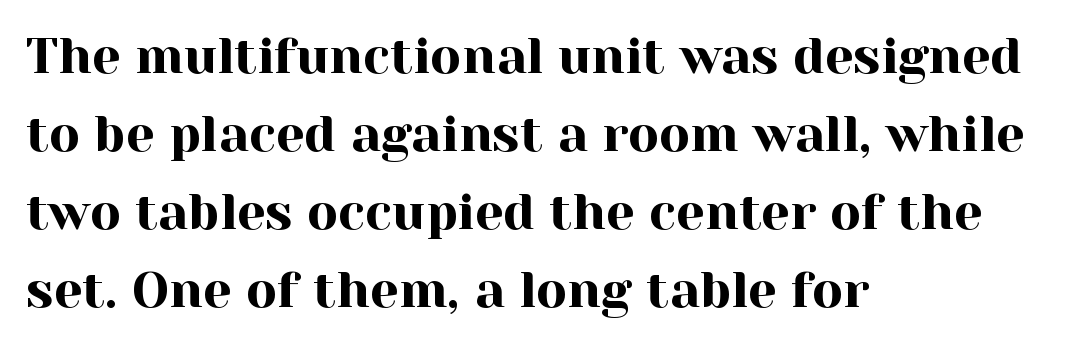
Anything drawn beneath the words? Only blank space. Is there any slant? The stems are plumb. Horizontal alignment here is leftward, the default for most running prose. Here the designer chose a conventional face with non-uniform glyph widths. Check where the strokes stop: tiny serifs finish them off. Default kerning and tracking; the words read as compact shapes.
